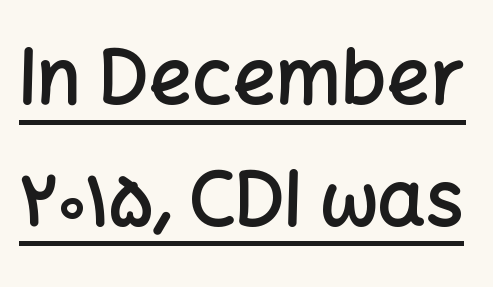
The image shows 76 px semibold sans-serif type, upright; set normal line spacing (1.6x), normal letter spacing, underlined; low stroke contrast and a medium x-height.
